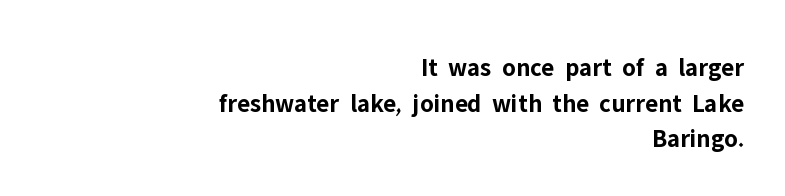
The image shows 26 px bold type, upright; set right-aligned, normal line spacing (1.37x), normal letter spacing, not underlined.
